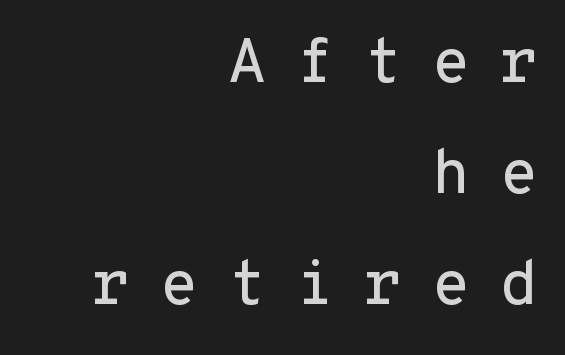
{"serif": "no", "italic": "no", "width": "normal", "stroke_contrast": "low", "x_height": "medium", "monospaced": "yes", "underline": "no", "align": "right", "line_spacing_ratio": 1.79, "letter_spacing": "wide", "letter_spacing_em": 0.48, "glyph_px": 62}
